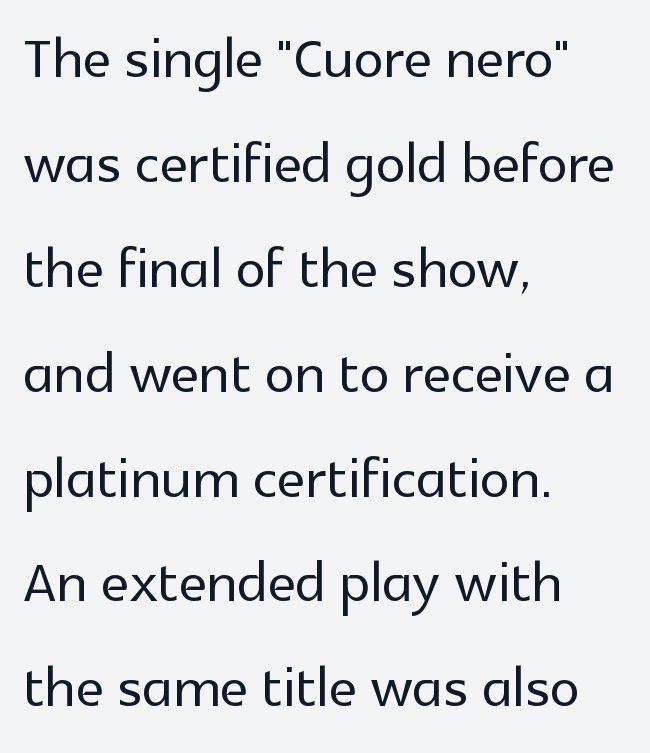
Q: Is the text italic (slanted)? A: No, it is upright.
Q: Is the typeface a serif or a sans-serif typeface? A: Sans-serif.
Q: Is the text underlined? A: No.
Q: How is the paragraph aligned? A: Left-aligned.
Q: Is the spacing between letters normal or unusually wide? A: Normal.
Q: Is the spacing between lines tight, normal or loose? A: Normal.
Q: Width (condensed, normal, or wide)? A: Normal.
Q: x-height? A: Medium.
Q: Monospaced? A: No.
